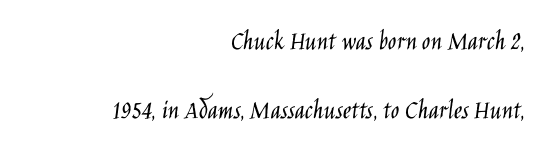
Q: Is the text bold? A: No.
Q: Is the text italic (slanted)? A: Yes.
Q: Is the typeface a serif or a sans-serif typeface? A: Sans-serif.
Q: Is the text underlined? A: No.
Q: How is the paragraph aligned? A: Right-aligned.
Q: Is the spacing between letters normal or unusually wide? A: Normal.
Q: Is the spacing between lines tight, normal or loose? A: Loose.
Q: Width (condensed, normal, or wide)? A: Condensed.
Q: Stroke contrast? A: Low.
Q: x-height? A: Large.
Q: Monospaced? A: No.
